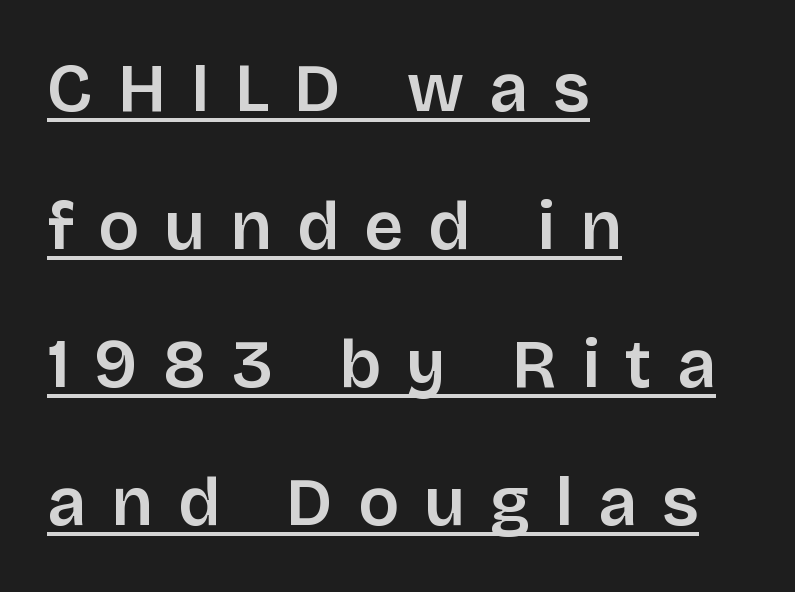
{"serif": "no", "italic": "no", "width": "normal", "stroke_contrast": "low", "x_height": "large", "monospaced": "no", "underline": "yes", "align": "left", "line_spacing": "loose", "line_spacing_ratio": 2.03, "letter_spacing": "wide", "letter_spacing_em": 0.37, "glyph_px": 68}
